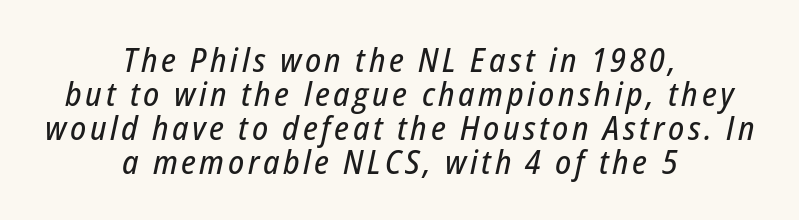
It's the slanting kind of type. The passage shown stacks its lines with hardly any gap. The rag falls on both sides of this text block equally. You could not count columns in this text — the font is proportionally spaced.
